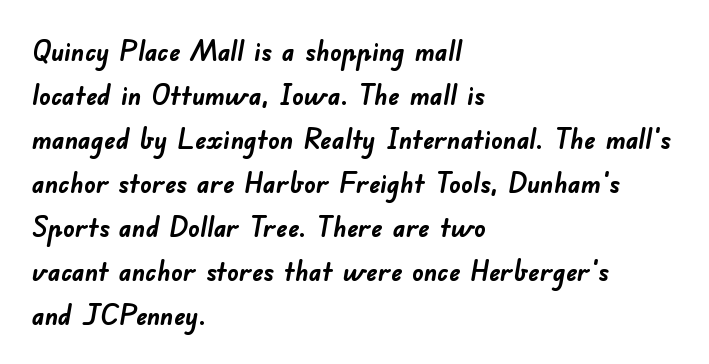
The image shows 28 px semibold sans-serif type; set left-aligned, normal line spacing (1.57x), normal letter spacing, not underlined; low stroke contrast and a small x-height.
